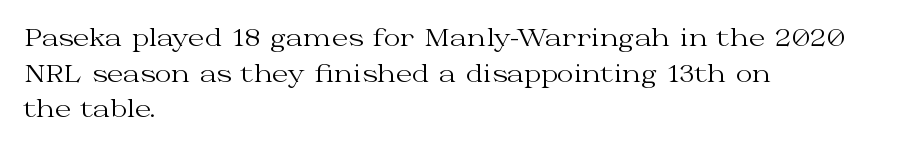
Baseline-to-baseline distance is the conventional proportion of letter height. The passage is arranged the way most books set body copy — flush left. The glyphs are unaccompanied by any horizontal stroke below them. The gaps between neighbouring characters are ordinary and unremarkable.
